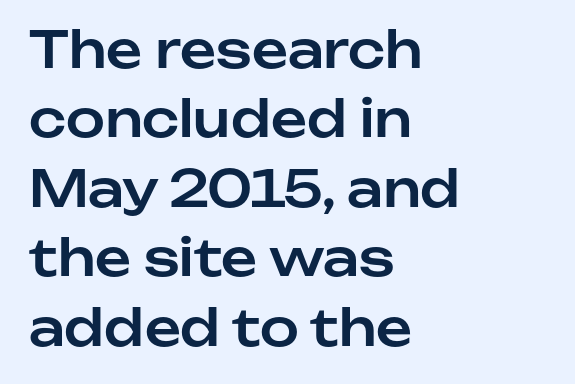
{"serif": "no", "italic": "no", "width": "normal", "stroke_contrast": "low", "x_height": "medium", "monospaced": "no", "underline": "no", "align": "left", "line_spacing": "normal", "line_spacing_ratio": 1.39, "letter_spacing": "normal", "letter_spacing_em": 0.0, "glyph_px": 50}
